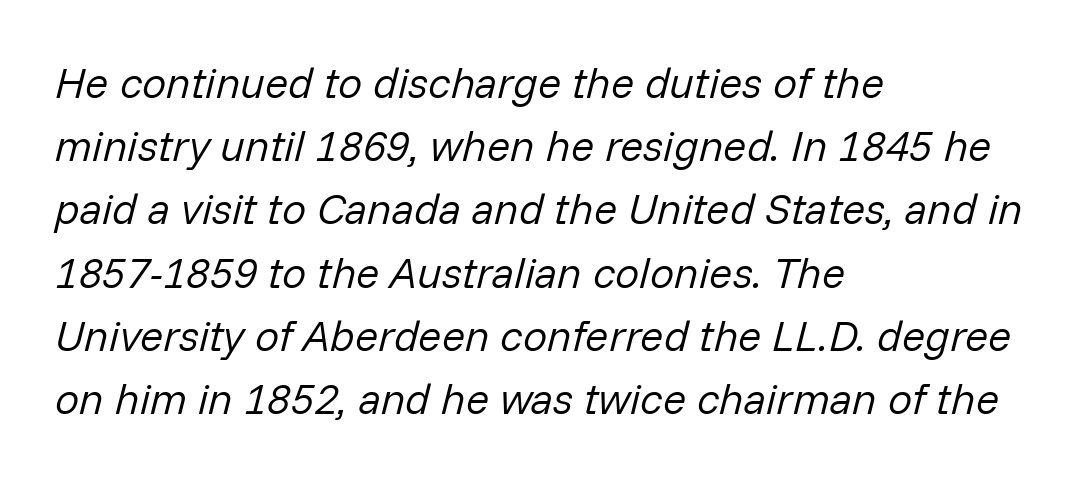
You could not count columns in this text — the font is proportionally spaced. The typesetting does not lean heavy: it is not bold. Caption: multi-line text, flush left, ragged right. Does the lettering tilt? It does — this is italic. A normal amount of white space separates one row of letters from the next.
